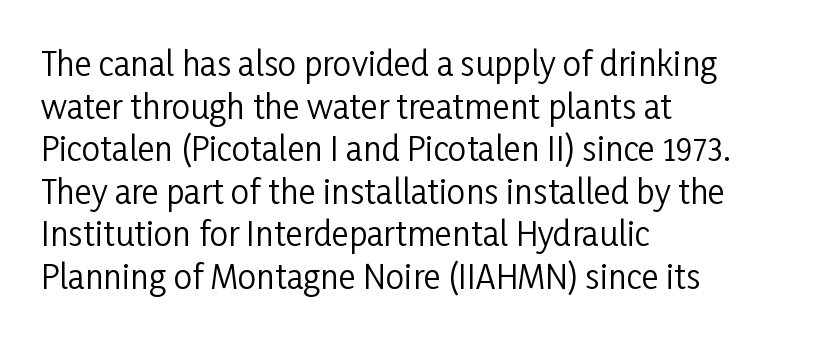
Q: Is the text bold? A: No.
Q: Is the text italic (slanted)? A: No, it is upright.
Q: Is the typeface a serif or a sans-serif typeface? A: Sans-serif.
Q: Is the text underlined? A: No.
Q: How is the paragraph aligned? A: Left-aligned.
Q: Is the spacing between letters normal or unusually wide? A: Normal.
Q: Is the spacing between lines tight, normal or loose? A: Normal.
Q: Width (condensed, normal, or wide)? A: Condensed.
Q: Stroke contrast? A: Low.
Q: x-height? A: Medium.
Q: Monospaced? A: No.
